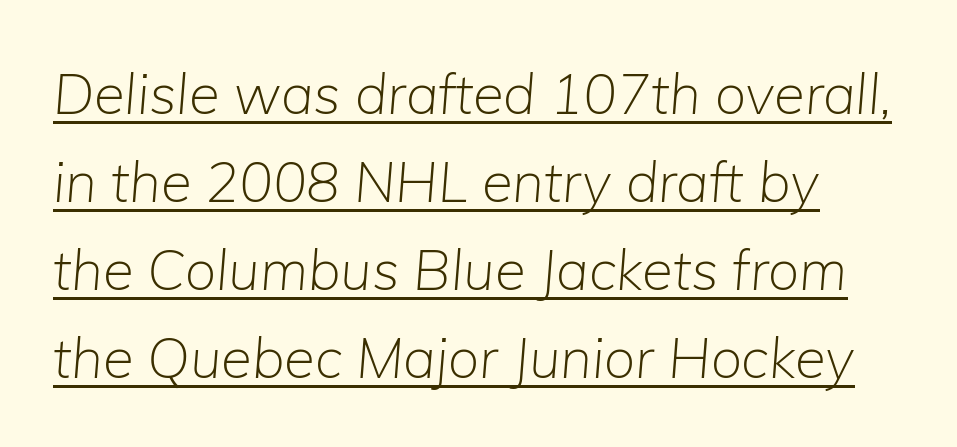
Proportional: the letters do not fall into vertical columns. A normal amount of white space separates one row of letters from the next. Look at the tracking — it's just the regular setting, nothing added. If you drew a line through each stem, it would be angled.
